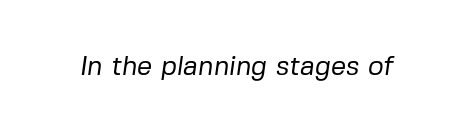
{"bold": "no", "underline": "no", "letter_spacing": "normal", "letter_spacing_em": 0.0, "glyph_px": 27}
